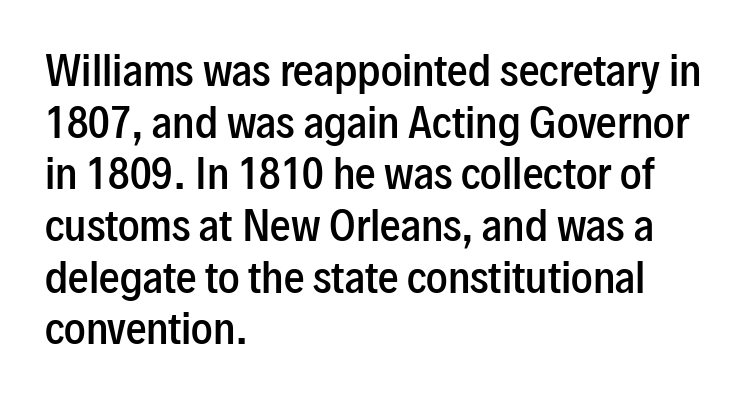
{"serif": "no", "italic": "no", "bold": "semi", "weight": "semibold", "width": "condensed", "stroke_contrast": "low", "x_height": "medium", "monospaced": "no", "underline": "no", "align": "left", "line_spacing": "normal", "line_spacing_ratio": 1.26, "letter_spacing": "normal", "letter_spacing_em": 0.0, "glyph_px": 41}
